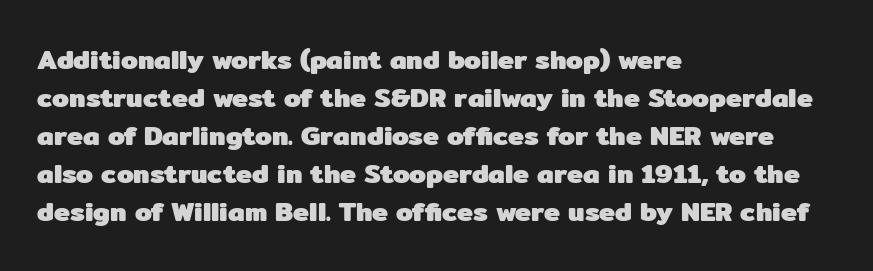
{"italic": "no", "bold": "yes", "underline": "no", "align": "left", "line_spacing": "normal", "line_spacing_ratio": 1.41, "letter_spacing": "normal", "letter_spacing_em": 0.0, "glyph_px": 27}
